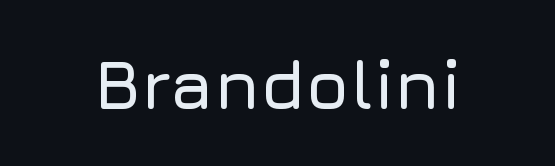
Q: Is the text italic (slanted)? A: No, it is upright.
Q: Is the typeface a serif or a sans-serif typeface? A: Sans-serif.
Q: Is the text underlined? A: No.
Q: Is the spacing between letters normal or unusually wide? A: Normal.
Q: Width (condensed, normal, or wide)? A: Normal.
Q: Stroke contrast? A: Low.
Q: x-height? A: Medium.
Q: Monospaced? A: No.
